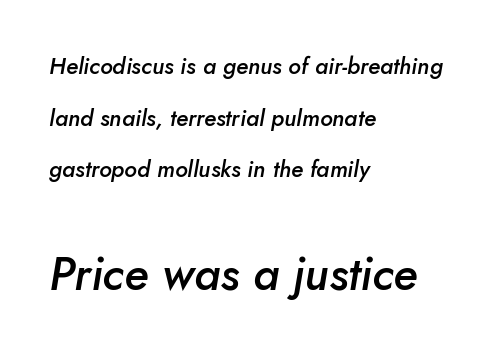
{"italic": "yes", "lean": "right", "slant_degrees": 10, "bold": "semi", "weight": "semibold", "width": "normal", "stroke_contrast": "low", "x_height": "small", "monospaced": "no", "underline": "no", "align": "left", "line_spacing": "loose", "line_spacing_ratio": 2.24, "letter_spacing": "normal", "letter_spacing_em": 0.0, "larger_block": "second", "size_ratio": 2.0, "glyph_px": 46}
